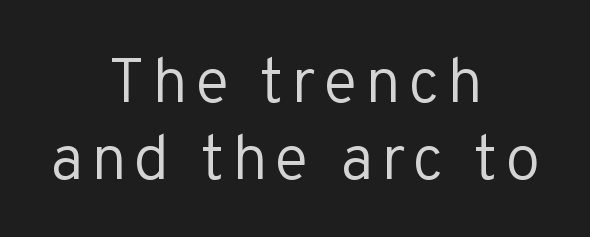
{"serif": "no", "italic": "no", "bold": "no", "weight": "regular", "width": "normal", "stroke_contrast": "low", "x_height": "medium", "monospaced": "no", "underline": "no", "align": "center", "line_spacing_ratio": 1.22, "glyph_px": 63}
